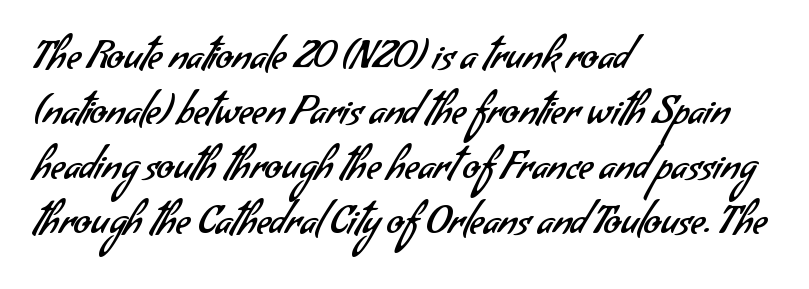
{"serif": "no", "bold": "no", "weight": "regular", "width": "normal", "stroke_contrast": "low", "x_height": "small", "monospaced": "no", "underline": "no", "align": "left", "line_spacing": "normal", "line_spacing_ratio": 1.41, "letter_spacing": "normal", "letter_spacing_em": 0.0, "glyph_px": 39}
